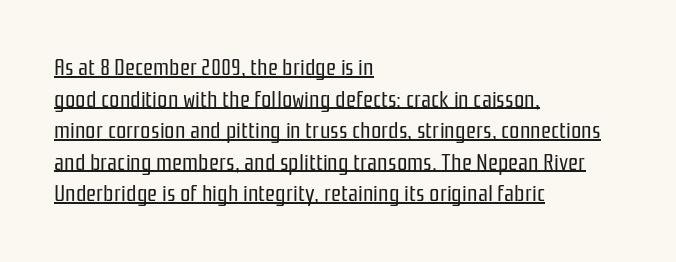
Q: Is the text bold? A: No.
Q: Is the text italic (slanted)? A: No, it is upright.
Q: Is the text underlined? A: Yes.
Q: How is the paragraph aligned? A: Left-aligned.
Q: Is the spacing between letters normal or unusually wide? A: Normal.
Q: Is the spacing between lines tight, normal or loose? A: Normal.
